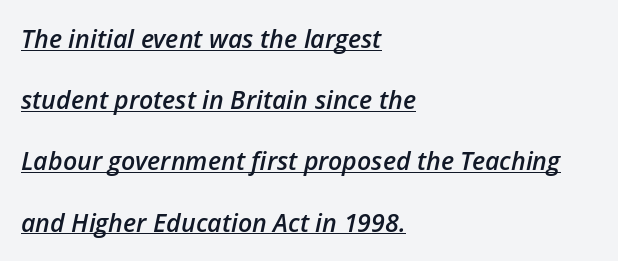
The image shows 25 px text type, italic (leaning right); set left-aligned, loose line spacing (2.45x), normal letter spacing, underlined.
